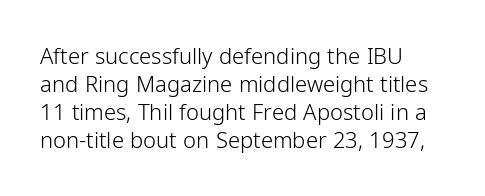
Q: Is the text bold? A: No.
Q: Is the text italic (slanted)? A: No, it is upright.
Q: Is the text underlined? A: No.
Q: How is the paragraph aligned? A: Left-aligned.
Q: Is the spacing between letters normal or unusually wide? A: Normal.
Q: Is the spacing between lines tight, normal or loose? A: Normal.
